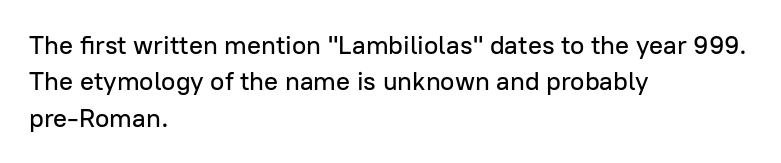
Q: Is the text italic (slanted)? A: No, it is upright.
Q: Is the text underlined? A: No.
Q: How is the paragraph aligned? A: Left-aligned.
Q: Is the spacing between letters normal or unusually wide? A: Normal.
Q: Is the spacing between lines tight, normal or loose? A: Normal.
